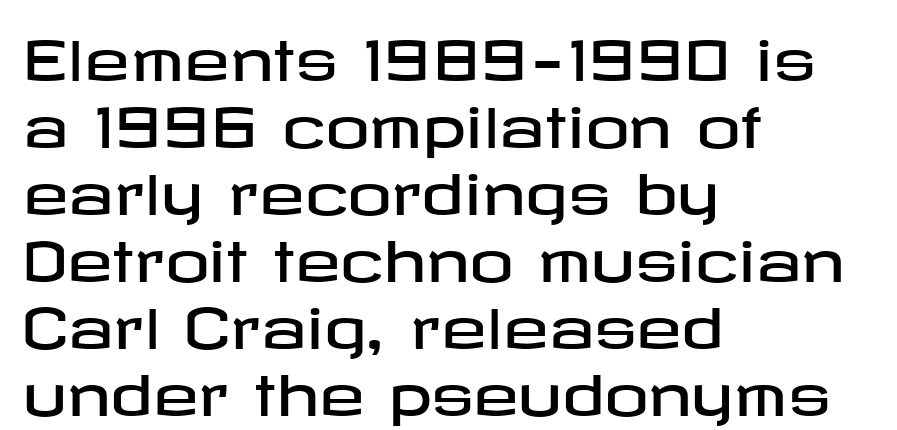
Q: Is the text italic (slanted)? A: No, it is upright.
Q: Is the typeface a serif or a sans-serif typeface? A: Sans-serif.
Q: Is the text underlined? A: No.
Q: How is the paragraph aligned? A: Left-aligned.
Q: Is the spacing between letters normal or unusually wide? A: Normal.
Q: Width (condensed, normal, or wide)? A: Wide.
Q: Stroke contrast? A: Low.
Q: x-height? A: Medium.
